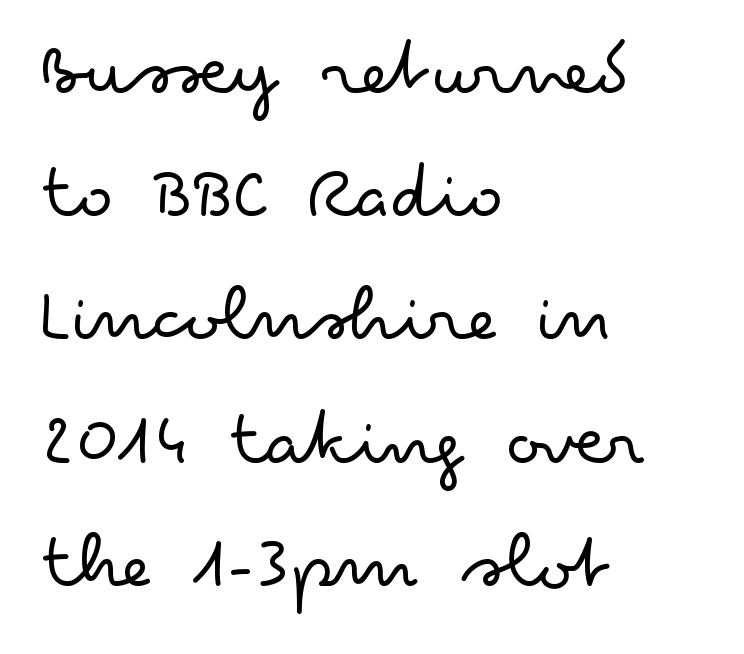
Each letter keeps its own natural width here, so spacing adapts to shape. Is this a sans? Yes — the strokes have no serifs. Weight: not bold — regular or lighter. The horizontal fit of the characters is conventional and even. The passage shown is not underscored anywhere.
